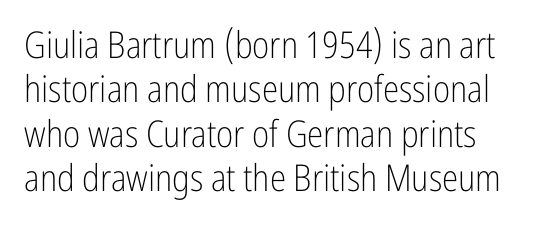
The image shows 37 px light, condensed sans-serif type, upright; set line spacing 1.2x, normal letter spacing, not underlined; low stroke contrast and a medium x-height.
